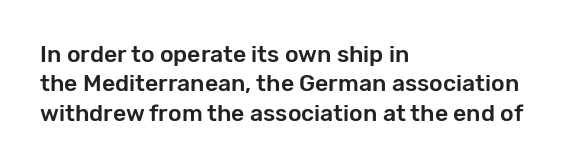
One-word summary of the alignment: left. Posture: vertical. The tracking reads as untouched default to a designer's eye. Each row of text sits above clean, open space. Does the leading feel generous? No, just average.
